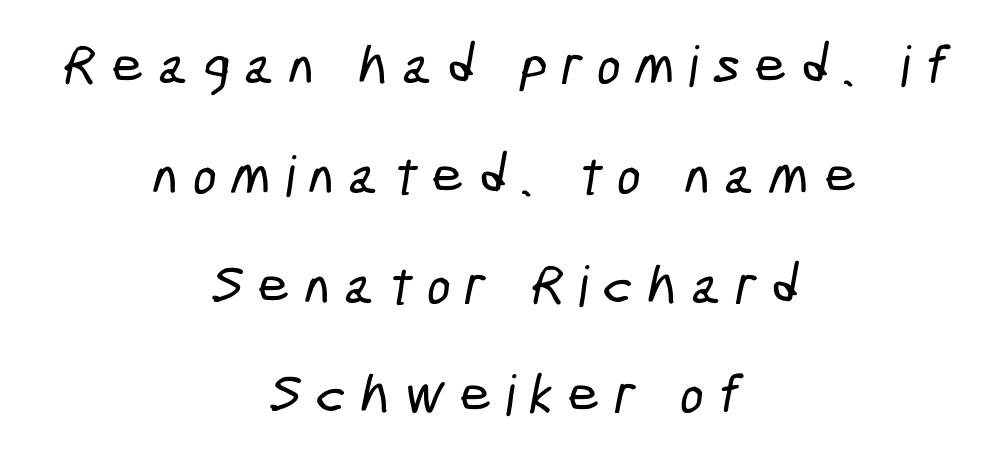
The image shows 56 px condensed sans-serif type; set centered, loose line spacing (1.96x), unusually wide letter spacing (+0.26 em), not underlined; low stroke contrast and a medium x-height.
